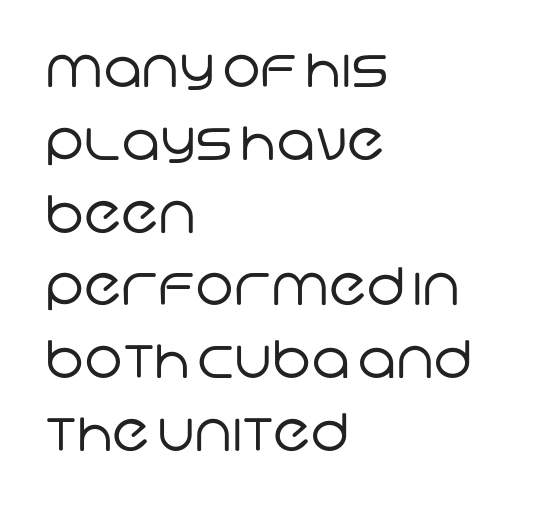
{"serif": "no", "bold": "no", "weight": "regular", "width": "normal", "stroke_contrast": "low", "x_height": "large", "monospaced": "no", "underline": "no", "align": "left", "line_spacing": "normal", "line_spacing_ratio": 1.4, "letter_spacing": "normal", "letter_spacing_em": 0.0, "glyph_px": 52}
